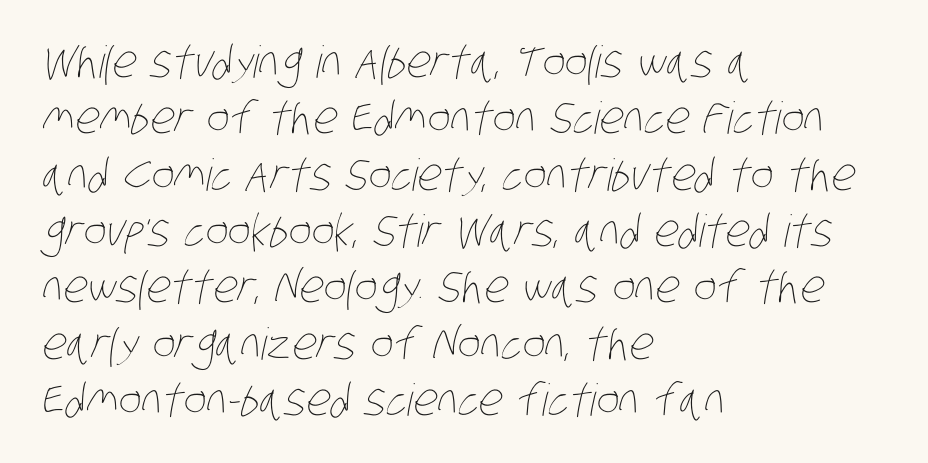
The image shows 44 px thin, condensed type; set left-aligned, normal line spacing (1.28x), normal letter spacing, not underlined; low stroke contrast and a large x-height.
